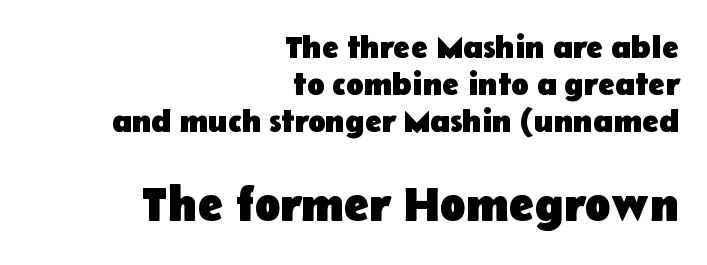
Q: Is the text bold? A: Yes.
Q: Is the text italic (slanted)? A: No, it is upright.
Q: Is the typeface a serif or a sans-serif typeface? A: Sans-serif.
Q: Is the text underlined? A: No.
Q: How is the paragraph aligned? A: Right-aligned.
Q: Is the spacing between letters normal or unusually wide? A: Normal.
Q: Is the spacing between lines tight, normal or loose? A: Tight.
Q: Which block of text is set in a larger size, the first (top) or the second (bottom)? A: The second (bottom) one.
Q: Width (condensed, normal, or wide)? A: Normal.
Q: Stroke contrast? A: Low.
Q: x-height? A: Medium.
Q: Monospaced? A: No.
